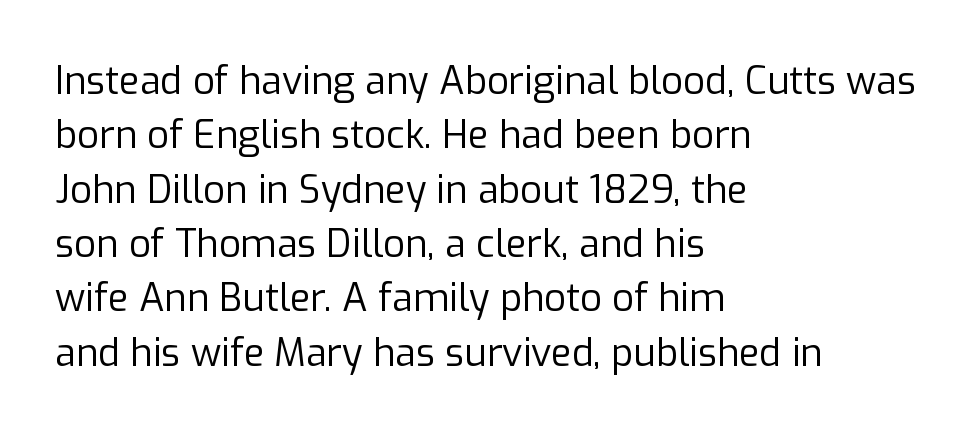
Q: Is the text bold? A: No.
Q: Is the text italic (slanted)? A: No, it is upright.
Q: Is the typeface a serif or a sans-serif typeface? A: Sans-serif.
Q: Is the text underlined? A: No.
Q: How is the paragraph aligned? A: Left-aligned.
Q: Is the spacing between letters normal or unusually wide? A: Normal.
Q: Is the spacing between lines tight, normal or loose? A: Normal.
Q: Width (condensed, normal, or wide)? A: Normal.
Q: Stroke contrast? A: Low.
Q: x-height? A: Medium.
Q: Monospaced? A: No.
